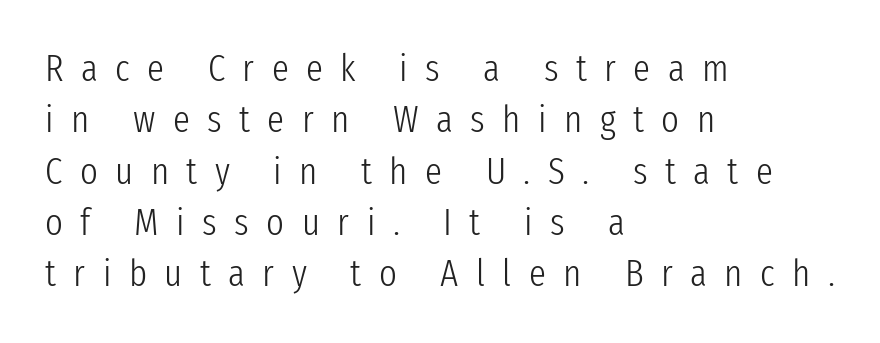
These lines are rendered in a variable-pitch font. Is this a heavy cut? Hardly; it is regular or lighter. To sum up the face: it is a sans, with no serifs. Any mark beneath the type? The region is blank. Spacing between characters has been opened up far beyond the box default. Line starts are locked; line ends wander.
